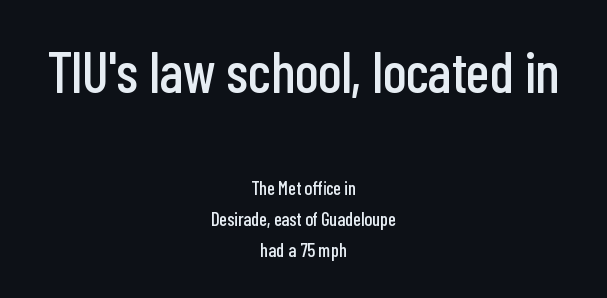
The earlier block is typeset at a bigger size than the later block. Check the space under the baseline: it is left empty. Proportional: the letters do not fall into vertical columns. Both edges are ragged and mirror each other, which tells us the setting is centered. In terms of leading, this rendering sits right in the middle.
